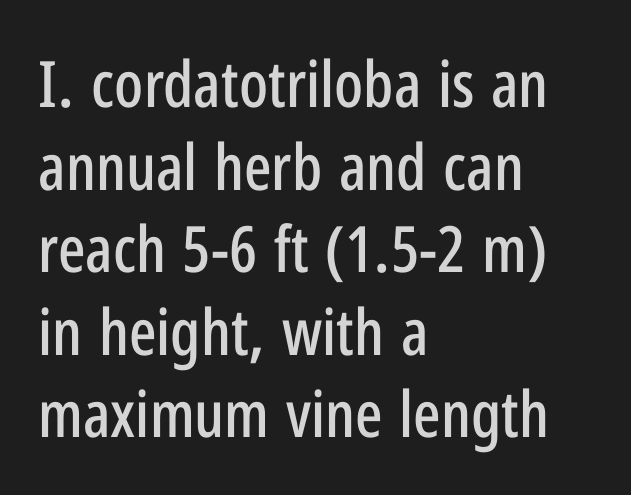
The image shows 64 px condensed sans-serif type, upright; set left-aligned, normal line spacing (1.29x), normal letter spacing, not underlined; low stroke contrast and a medium x-height.
